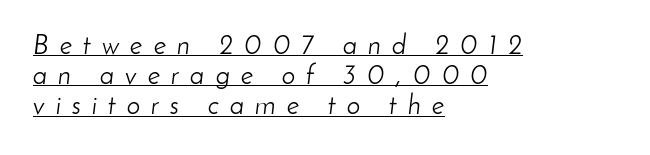
{"italic": "yes", "lean": "right", "slant_degrees": 8, "bold": "no", "underline": "yes", "align": "left", "line_spacing": "tight", "line_spacing_ratio": 1.12, "letter_spacing": "wide", "letter_spacing_em": 0.41, "glyph_px": 27}
